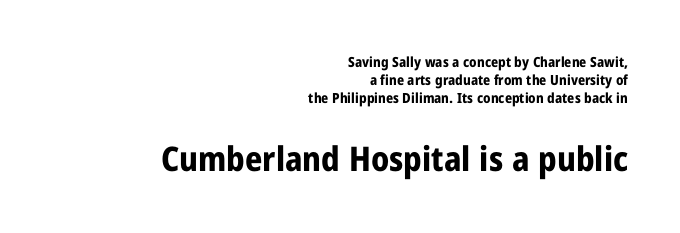
{"serif": "no", "italic": "no", "bold": "yes", "weight": "bold", "width": "condensed", "stroke_contrast": "low", "x_height": "medium", "monospaced": "no", "underline": "no", "align": "right", "line_spacing": "normal", "line_spacing_ratio": 1.3, "letter_spacing": "normal", "letter_spacing_em": 0.0, "larger_block": "second", "size_ratio": 2.43, "glyph_px": 34}
